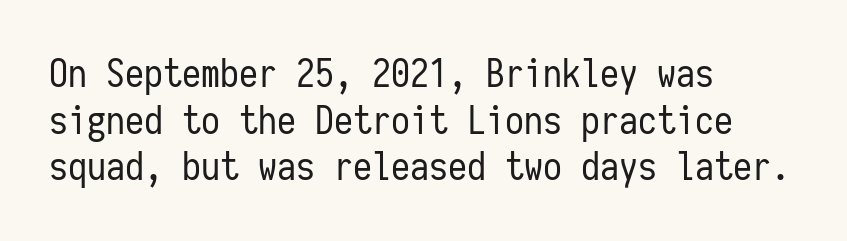
Q: Is the text bold? A: No.
Q: Is the text italic (slanted)? A: No, it is upright.
Q: Is the typeface a serif or a sans-serif typeface? A: Sans-serif.
Q: Is the text underlined? A: No.
Q: How is the paragraph aligned? A: Left-aligned.
Q: Is the spacing between letters normal or unusually wide? A: Normal.
Q: Width (condensed, normal, or wide)? A: Condensed.
Q: Stroke contrast? A: Low.
Q: x-height? A: Medium.
Q: Monospaced? A: Yes.
